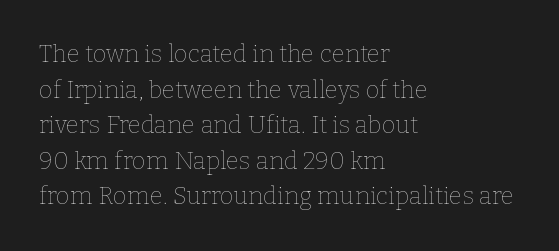
No italicization has been applied; the sample stays upright. Each line starts at the same left margin while the right side varies. Weight: regular or lighter. Compared with typical paragraphs, the rows here are spaced about the same. No extra tracking has been applied to these lines. Any mark beneath the type? The region is blank.
